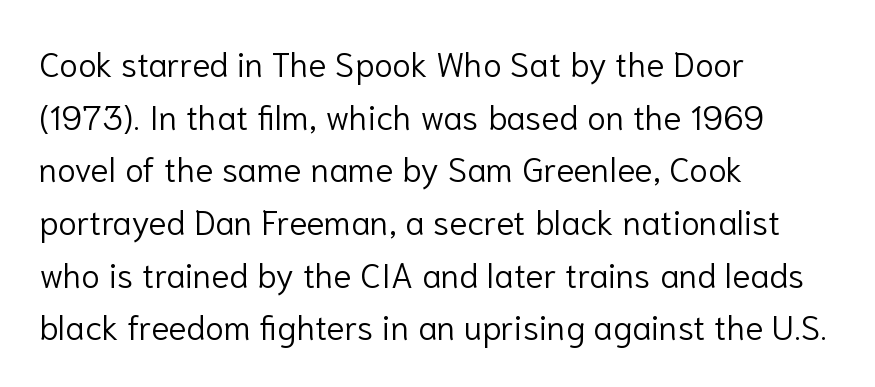
Q: Is the text bold? A: No.
Q: Is the text italic (slanted)? A: No, it is upright.
Q: Is the typeface a serif or a sans-serif typeface? A: Sans-serif.
Q: Is the text underlined? A: No.
Q: How is the paragraph aligned? A: Left-aligned.
Q: Is the spacing between letters normal or unusually wide? A: Normal.
Q: Is the spacing between lines tight, normal or loose? A: Normal.
Q: Width (condensed, normal, or wide)? A: Normal.
Q: Stroke contrast? A: Low.
Q: x-height? A: Medium.
Q: Monospaced? A: No.
